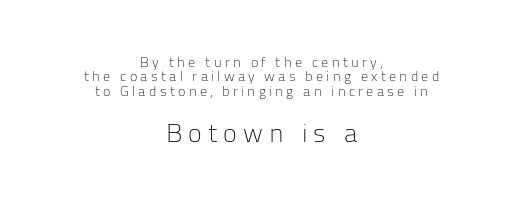
{"italic": "no", "bold": "no", "underline": "no", "align": "center", "line_spacing": "tight", "line_spacing_ratio": 1.03, "letter_spacing": "wide", "letter_spacing_em": 0.23, "larger_block": "second", "size_ratio": 1.86, "glyph_px": 26}
